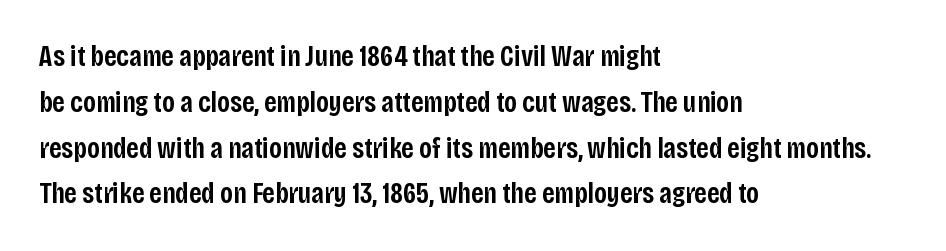
The image shows 29 px semibold, condensed sans-serif type, upright; set left-aligned, normal line spacing (1.58x), normal letter spacing, not underlined; low stroke contrast and a large x-height.
